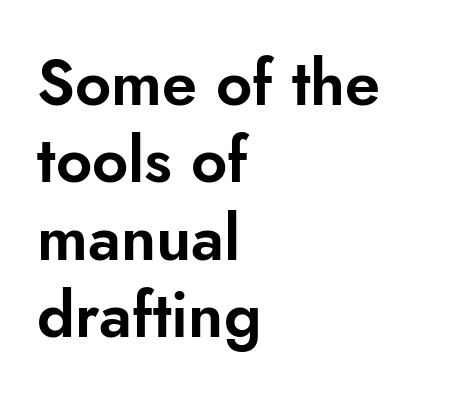
Q: Is the text italic (slanted)? A: No, it is upright.
Q: Is the typeface a serif or a sans-serif typeface? A: Sans-serif.
Q: Is the text underlined? A: No.
Q: How is the paragraph aligned? A: Left-aligned.
Q: Is the spacing between letters normal or unusually wide? A: Normal.
Q: Width (condensed, normal, or wide)? A: Normal.
Q: Stroke contrast? A: Low.
Q: x-height? A: Small.
Q: Monospaced? A: No.
